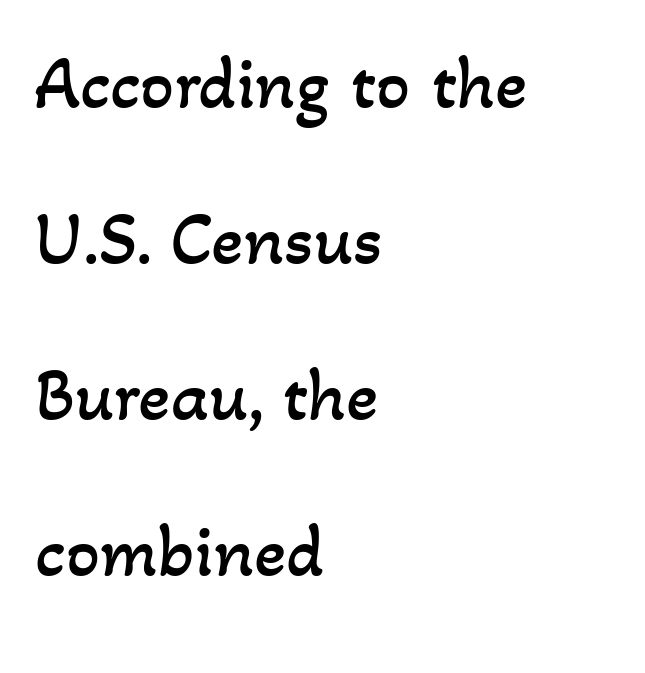
Q: Is the text bold? A: No.
Q: Is the text underlined? A: No.
Q: How is the paragraph aligned? A: Left-aligned.
Q: Is the spacing between letters normal or unusually wide? A: Normal.
Q: Is the spacing between lines tight, normal or loose? A: Loose.
Q: Width (condensed, normal, or wide)? A: Normal.
Q: Stroke contrast? A: Low.
Q: x-height? A: Small.
Q: Monospaced? A: No.
